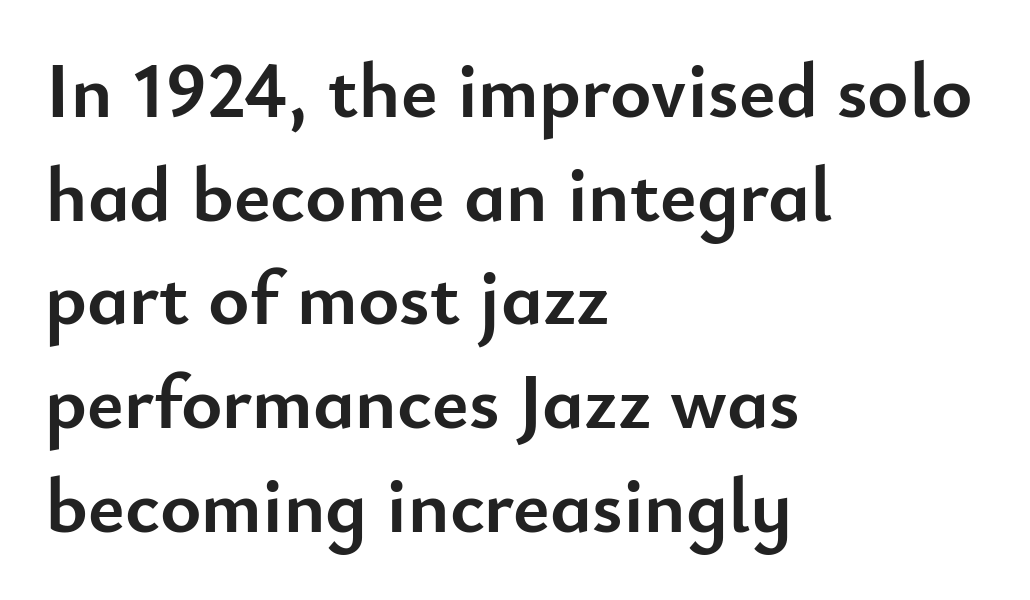
The image shows 78 px semibold sans-serif type, upright; set left-aligned, normal line spacing (1.33x), normal letter spacing, not underlined; low stroke contrast and a small x-height.
